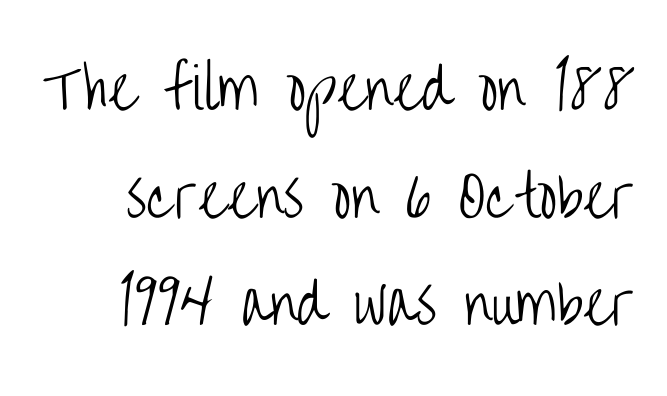
Q: Is the text bold? A: No.
Q: Is the text italic (slanted)? A: No, it is upright.
Q: Is the typeface a serif or a sans-serif typeface? A: Sans-serif.
Q: Is the text underlined? A: No.
Q: Is the spacing between letters normal or unusually wide? A: Normal.
Q: Is the spacing between lines tight, normal or loose? A: Loose.
Q: Width (condensed, normal, or wide)? A: Condensed.
Q: Stroke contrast? A: Low.
Q: x-height? A: Large.
Q: Monospaced? A: No.
